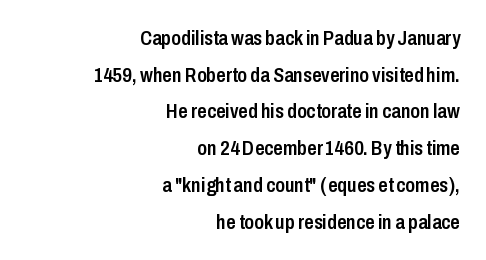
Q: Is the text bold? A: Semi-bold.
Q: Is the text italic (slanted)? A: No, it is upright.
Q: Is the text underlined? A: No.
Q: How is the paragraph aligned? A: Right-aligned.
Q: Is the spacing between letters normal or unusually wide? A: Normal.
